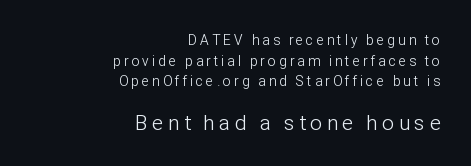
Q: Is the text bold? A: No.
Q: Is the text italic (slanted)? A: No, it is upright.
Q: Is the text underlined? A: No.
Q: How is the paragraph aligned? A: Right-aligned.
Q: Is the spacing between letters normal or unusually wide? A: Unusually wide.
Q: Is the spacing between lines tight, normal or loose? A: Normal.
Q: Which block of text is set in a larger size, the first (top) or the second (bottom)? A: The second (bottom) one.
